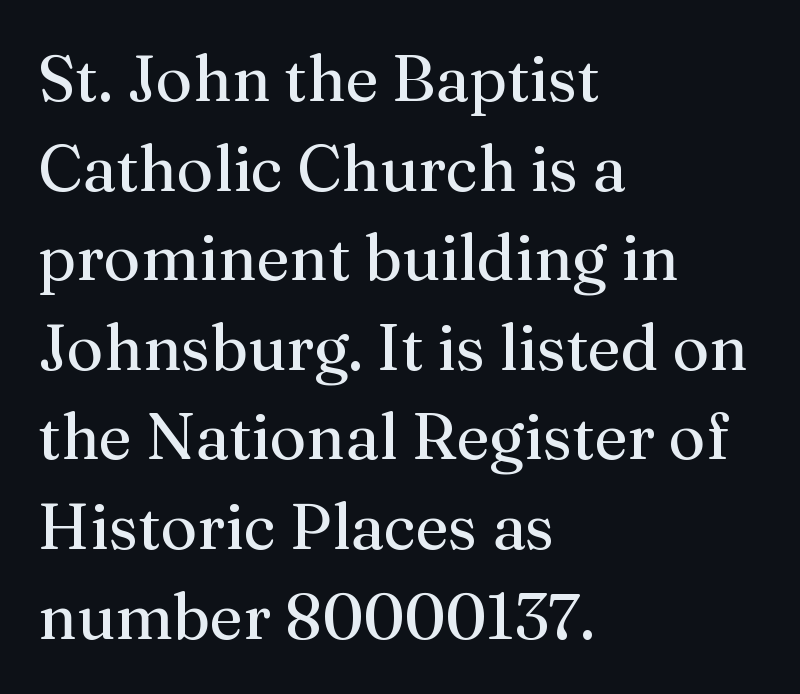
{"serif": "yes", "italic": "no", "bold": "no", "weight": "regular", "width": "normal", "stroke_contrast": "medium", "x_height": "medium", "monospaced": "no", "underline": "no", "align": "left", "line_spacing": "normal", "line_spacing_ratio": 1.4, "letter_spacing": "normal", "letter_spacing_em": 0.0, "glyph_px": 64}
